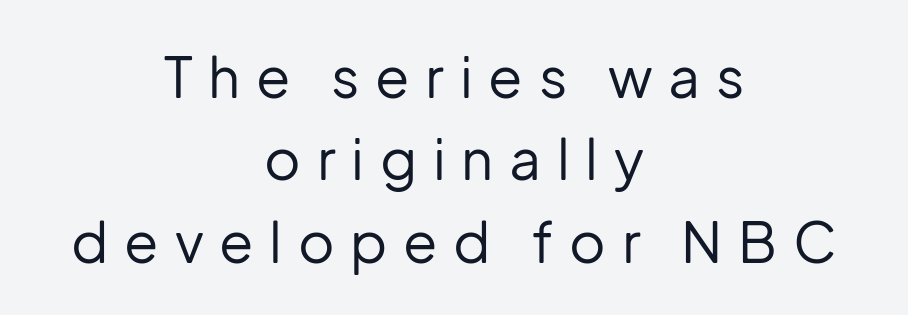
The image shows 56 px regular-weight sans-serif type, upright; set centered, normal line spacing (1.47x), unusually wide letter spacing (+0.28 em), not underlined; low stroke contrast and a medium x-height.
